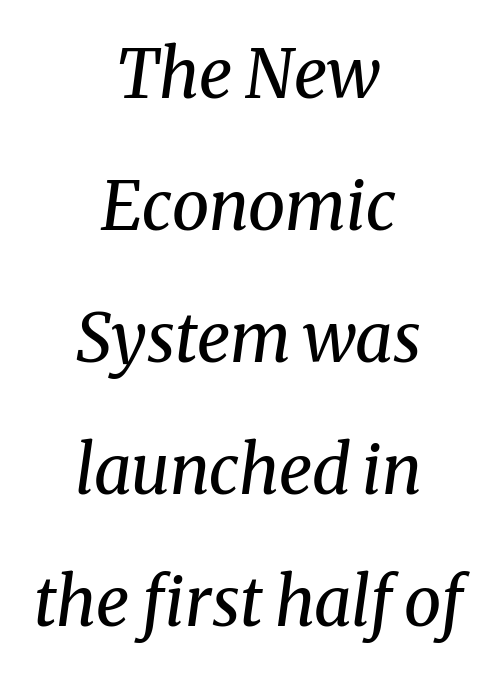
Q: Is the text bold? A: No.
Q: Is the text italic (slanted)? A: Yes, it leans right by about 8 degrees.
Q: Is the typeface a serif or a sans-serif typeface? A: Serif.
Q: Is the text underlined? A: No.
Q: How is the paragraph aligned? A: Centered.
Q: Is the spacing between letters normal or unusually wide? A: Normal.
Q: Is the spacing between lines tight, normal or loose? A: Loose.
Q: Width (condensed, normal, or wide)? A: Normal.
Q: Stroke contrast? A: Medium.
Q: x-height? A: Medium.
Q: Monospaced? A: No.
